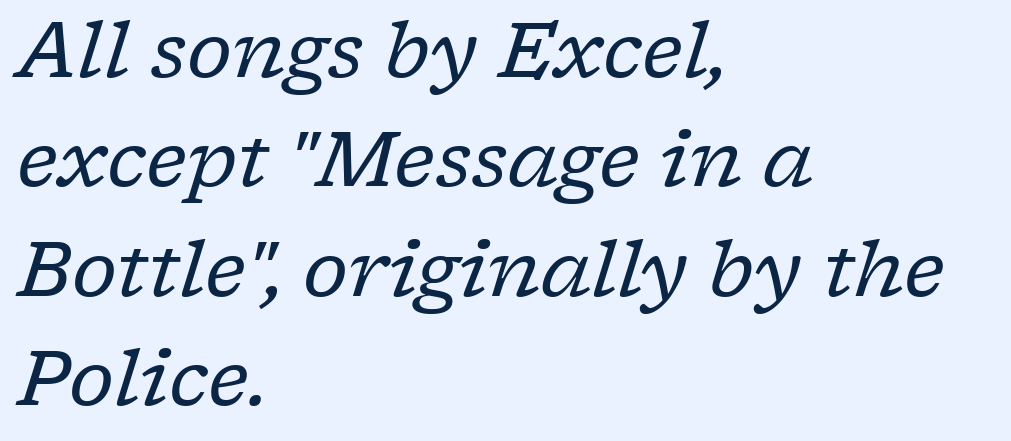
Q: Is the text bold? A: No.
Q: Is the text italic (slanted)? A: Yes, it leans right by about 17 degrees.
Q: Is the typeface a serif or a sans-serif typeface? A: Serif.
Q: Is the text underlined? A: No.
Q: How is the paragraph aligned? A: Left-aligned.
Q: Is the spacing between letters normal or unusually wide? A: Normal.
Q: Is the spacing between lines tight, normal or loose? A: Normal.
Q: Width (condensed, normal, or wide)? A: Normal.
Q: Stroke contrast? A: Low.
Q: x-height? A: Medium.
Q: Monospaced? A: No.
